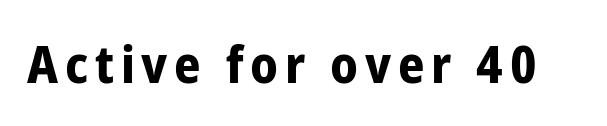
Q: Is the text bold? A: Yes.
Q: Is the text italic (slanted)? A: No, it is upright.
Q: Is the typeface a serif or a sans-serif typeface? A: Sans-serif.
Q: Is the text underlined? A: No.
Q: Width (condensed, normal, or wide)? A: Condensed.
Q: Stroke contrast? A: Low.
Q: x-height? A: Medium.
Q: Monospaced? A: No.
